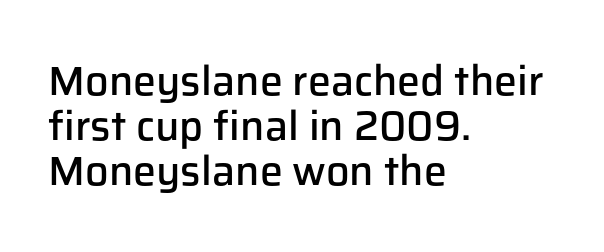
The image shows 41 px semibold sans-serif type, upright; set left-aligned, tight line spacing (1.1x), normal letter spacing, not underlined; low stroke contrast and a medium x-height.
